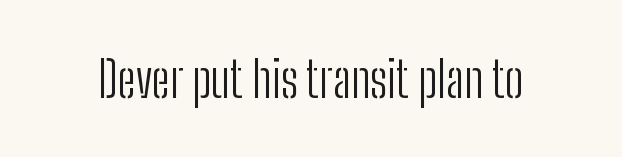
Q: Is the text bold? A: No.
Q: Is the text italic (slanted)? A: No, it is upright.
Q: Is the typeface a serif or a sans-serif typeface? A: Sans-serif.
Q: Is the text underlined? A: No.
Q: Is the spacing between letters normal or unusually wide? A: Normal.
Q: Width (condensed, normal, or wide)? A: Condensed.
Q: Stroke contrast? A: Low.
Q: x-height? A: Medium.
Q: Monospaced? A: No.
